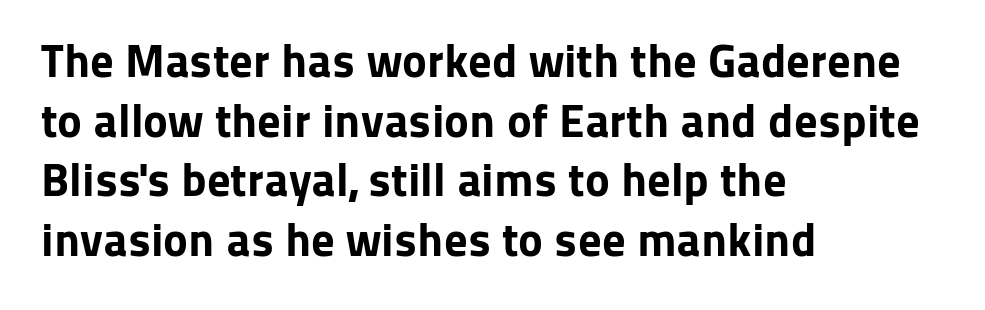
No italicization has been applied; the sample stays upright. Beneath every word, the page is bare. Tracking here is standard; glyphs follow each other at the usual distance. If you drew a ruler down the left edge, every line would touch it. Does the weight exceed regular? Yes, all the way to bold. Quick note: interline space is typical.
